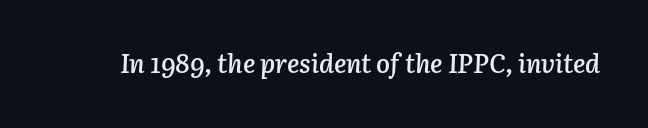
No extra tracking has been applied to these lines. As a designer I'd log this as weight 600, semibold. Just letters on the line, the space beneath them empty. The letters are slanted; this is an italic face.
